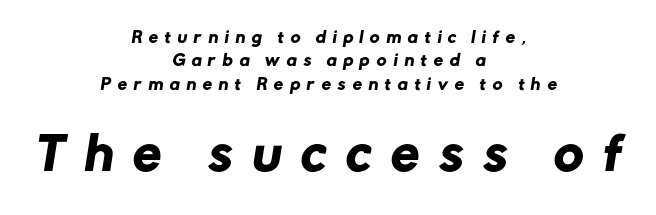
The image shows 45 px sans-serif type; set centered, normal line spacing (1.56x), unusually wide letter spacing (+0.45 em), not underlined; the second (bottom) block is 3.0x larger; low stroke contrast and a medium x-height.
